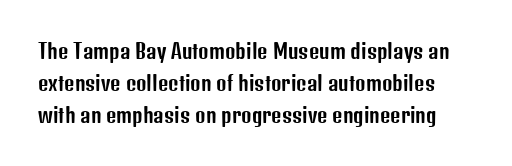
Q: Is the text italic (slanted)? A: No, it is upright.
Q: Is the text underlined? A: No.
Q: Is the spacing between letters normal or unusually wide? A: Normal.
Q: Is the spacing between lines tight, normal or loose? A: Normal.
